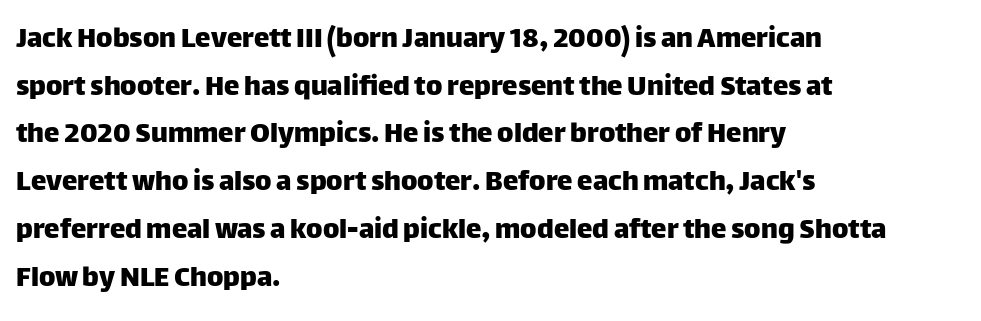
{"serif": "no", "italic": "no", "width": "normal", "stroke_contrast": "low", "x_height": "large", "monospaced": "no", "underline": "no", "align": "left", "line_spacing": "normal", "line_spacing_ratio": 1.54, "letter_spacing": "normal", "letter_spacing_em": 0.0, "glyph_px": 31}
